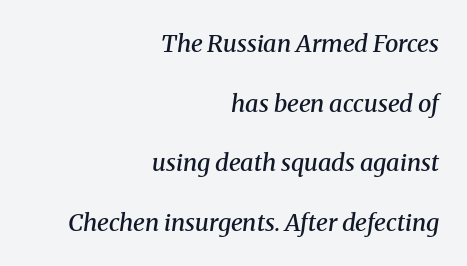
Q: Is the text bold? A: Semi-bold.
Q: Is the text italic (slanted)? A: Yes, it leans right by about 8 degrees.
Q: Is the text underlined? A: No.
Q: How is the paragraph aligned? A: Right-aligned.
Q: Is the spacing between letters normal or unusually wide? A: Normal.
Q: Is the spacing between lines tight, normal or loose? A: Loose.
